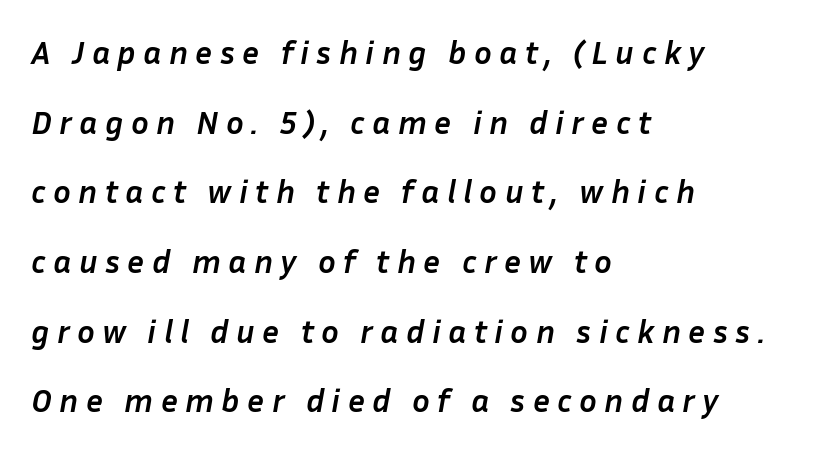
Proportional: the letters do not fall into vertical columns. Compared with typical paragraphs, the rows here are farther apart. This sample is left-justified, so line endings fall wherever the words run out. Any mark beneath the type? The region is blank. This is heavy type, rendered in bold. The horizontal fit of the characters is loose and conspicuously gappy.
